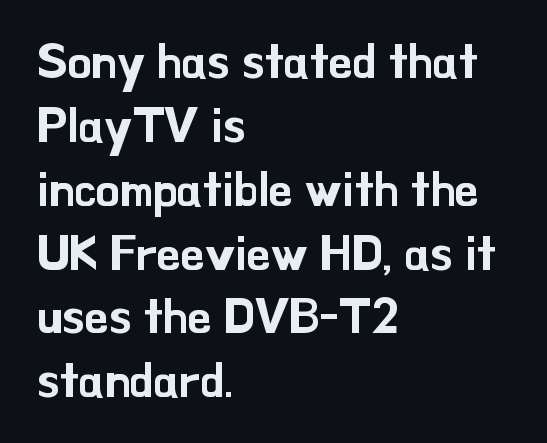
{"serif": "no", "italic": "no", "width": "normal", "stroke_contrast": "low", "x_height": "small", "monospaced": "no", "underline": "no", "align": "left", "line_spacing": "normal", "line_spacing_ratio": 1.33, "letter_spacing": "normal", "letter_spacing_em": 0.0, "glyph_px": 48}
